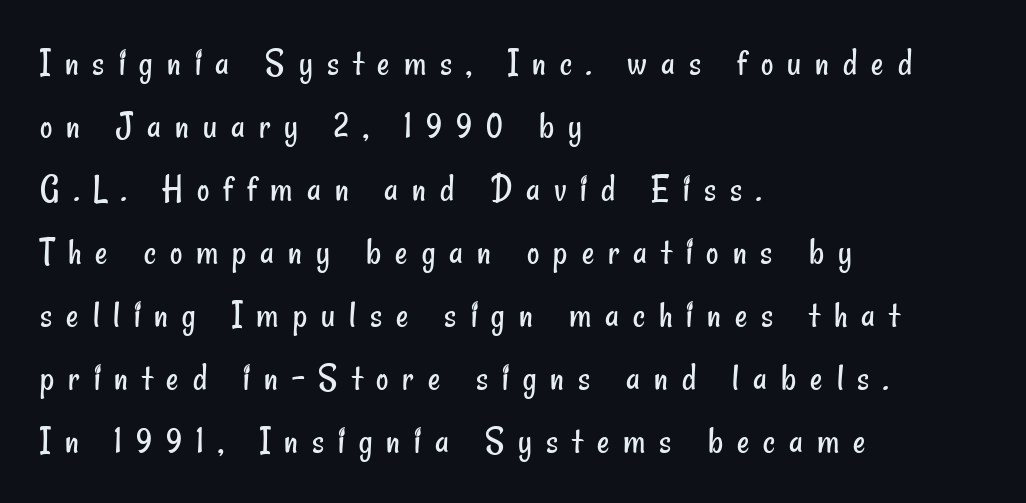
{"serif": "no", "bold": "no", "weight": "regular", "width": "condensed", "stroke_contrast": "low", "x_height": "small", "monospaced": "no", "underline": "no", "align": "left", "line_spacing": "normal", "line_spacing_ratio": 1.66, "letter_spacing": "wide", "letter_spacing_em": 0.37, "glyph_px": 38}
